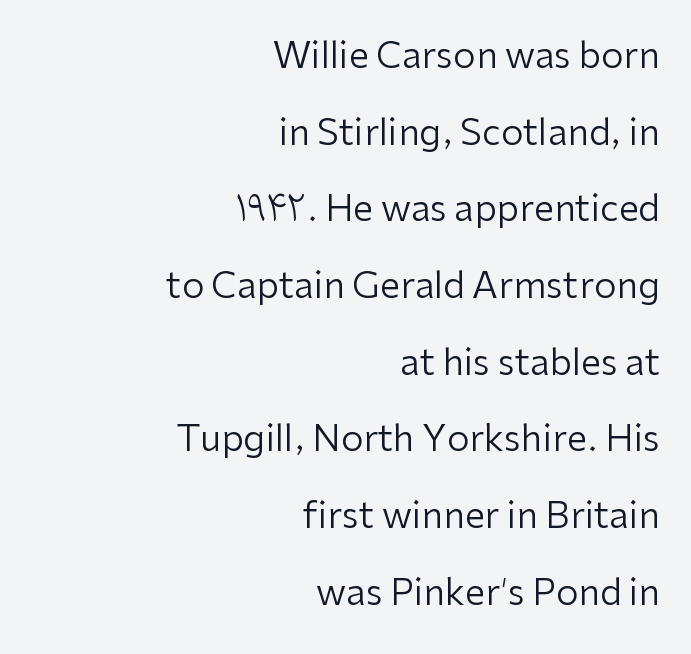
The image shows 36 px regular-weight sans-serif type, upright; set right-aligned, loose line spacing (2.13x), normal letter spacing, not underlined; low stroke contrast and a medium x-height.
